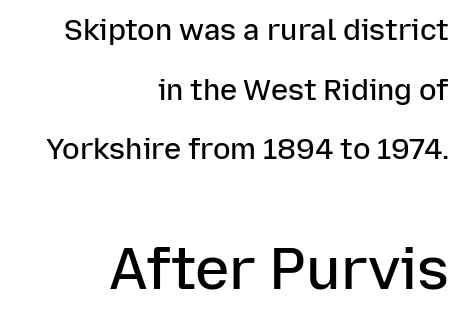
The image shows 58 px semibold sans-serif type, upright; set right-aligned, loose line spacing (2.06x), normal letter spacing, not underlined; the second (bottom) block is 2.0x larger; low stroke contrast and a medium x-height.
